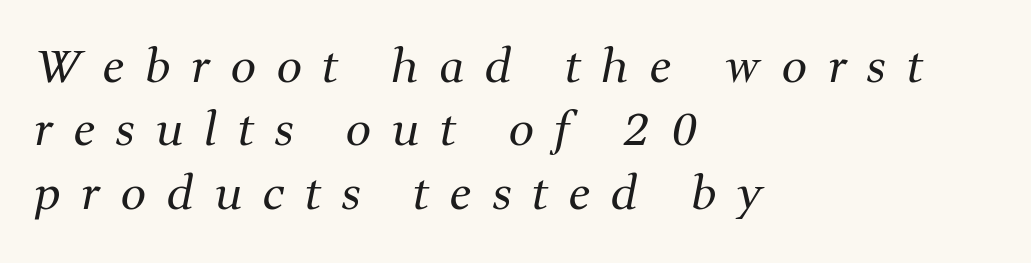
The image shows 45 px regular-weight serif type, italic (leaning right); set left-aligned, normal line spacing (1.41x), unusually wide letter spacing (+0.47 em), not underlined; medium stroke contrast and a medium x-height.
